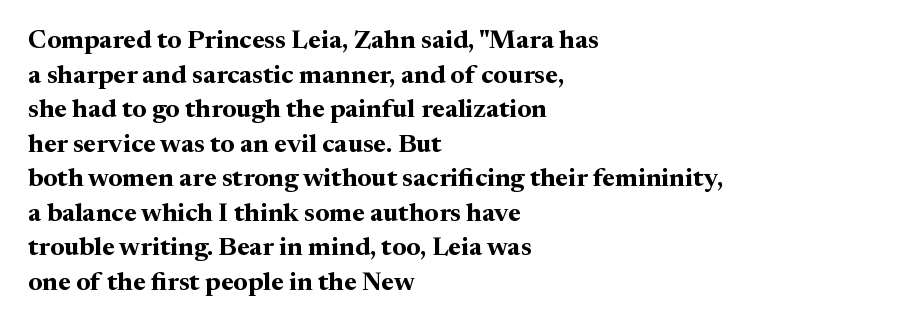
{"italic": "no", "bold": "yes", "underline": "no", "align": "left", "line_spacing": "normal", "line_spacing_ratio": 1.33, "letter_spacing": "normal", "letter_spacing_em": 0.0, "glyph_px": 26}
